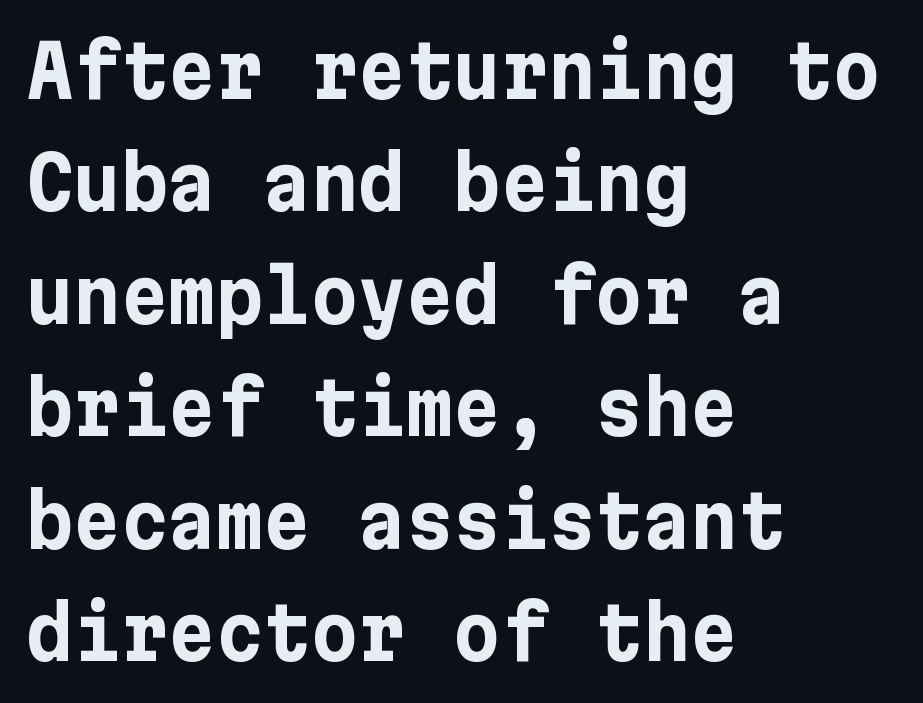
Q: Is the text bold? A: Yes.
Q: Is the text italic (slanted)? A: No, it is upright.
Q: Is the typeface a serif or a sans-serif typeface? A: Sans-serif.
Q: Is the text underlined? A: No.
Q: How is the paragraph aligned? A: Left-aligned.
Q: Is the spacing between letters normal or unusually wide? A: Normal.
Q: Is the spacing between lines tight, normal or loose? A: Normal.
Q: Width (condensed, normal, or wide)? A: Normal.
Q: Stroke contrast? A: Low.
Q: x-height? A: Medium.
